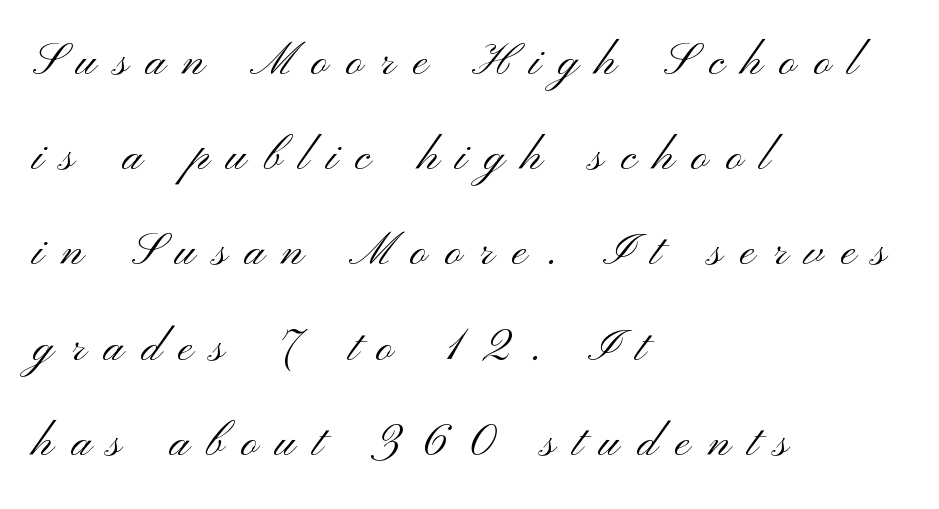
Q: Is the text bold? A: No.
Q: Is the text italic (slanted)? A: Yes.
Q: Is the typeface a serif or a sans-serif typeface? A: Sans-serif.
Q: Is the text underlined? A: No.
Q: How is the paragraph aligned? A: Left-aligned.
Q: Is the spacing between letters normal or unusually wide? A: Unusually wide.
Q: Is the spacing between lines tight, normal or loose? A: Normal.
Q: Width (condensed, normal, or wide)? A: Wide.
Q: Stroke contrast? A: Medium.
Q: x-height? A: Small.
Q: Monospaced? A: No.
